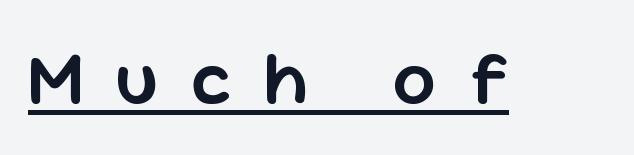
Q: Is the text bold? A: Semi-bold.
Q: Is the text italic (slanted)? A: No, it is upright.
Q: Is the typeface a serif or a sans-serif typeface? A: Sans-serif.
Q: Is the text underlined? A: Yes.
Q: Is the spacing between letters normal or unusually wide? A: Unusually wide.
Q: Width (condensed, normal, or wide)? A: Normal.
Q: Stroke contrast? A: Low.
Q: x-height? A: Medium.
Q: Monospaced? A: No.
